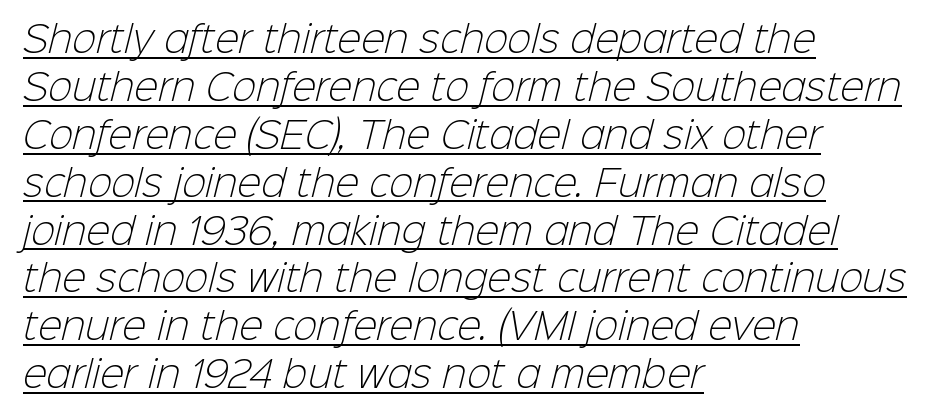
A typesetter would call this zero additional tracking. This rendering features underlined lettering. Leftover space on each line is placed entirely after the last word. Character widths vary here, with narrow letters taking less room than wide ones. The strokes are not fattened; the text isn't bold.
